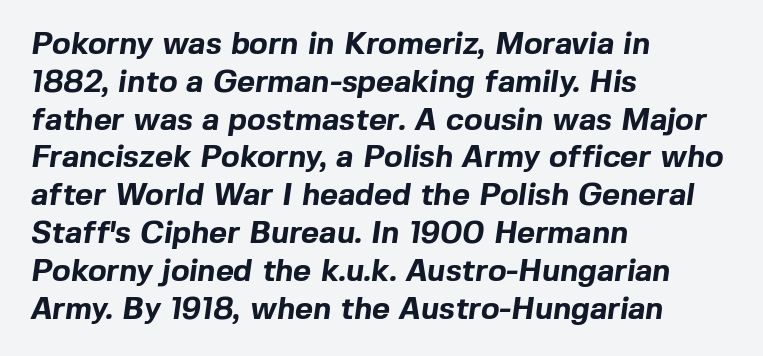
{"serif": "no", "bold": "yes", "weight": "bold", "width": "normal", "x_height": "medium", "monospaced": "no", "underline": "no", "align": "left", "line_spacing_ratio": 1.22, "letter_spacing": "normal", "letter_spacing_em": 0.0, "glyph_px": 31}
